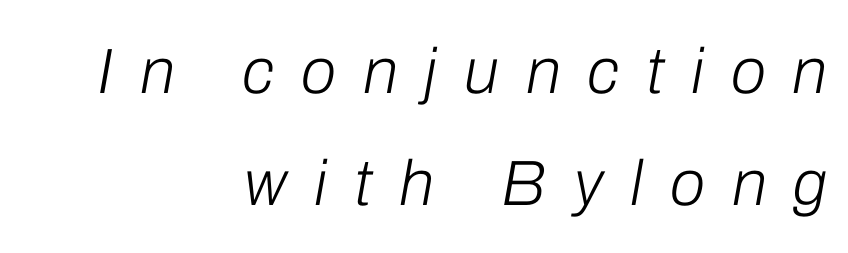
Q: Is the text bold? A: No.
Q: Is the text italic (slanted)? A: Yes, it leans right by about 10 degrees.
Q: Is the text underlined? A: No.
Q: How is the paragraph aligned? A: Right-aligned.
Q: Is the spacing between letters normal or unusually wide? A: Unusually wide.
Q: Width (condensed, normal, or wide)? A: Normal.
Q: Stroke contrast? A: Low.
Q: x-height? A: Medium.
Q: Monospaced? A: No.
